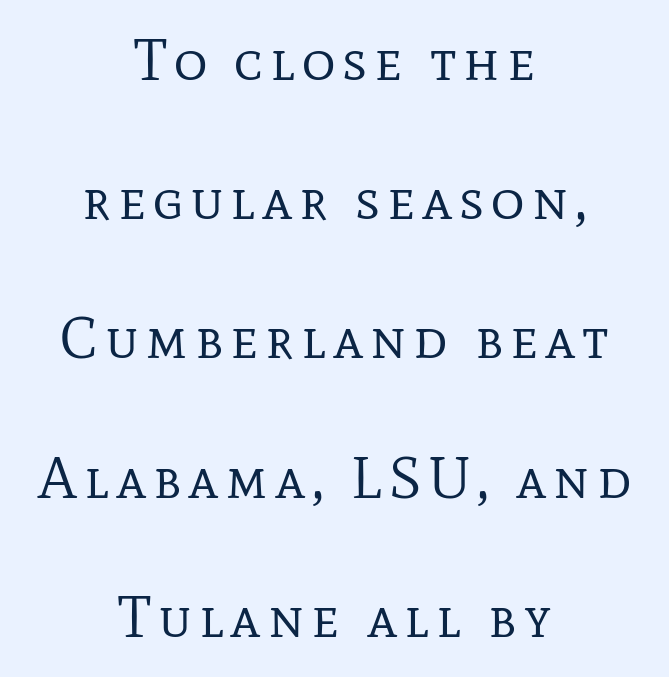
The image shows 58 px regular-weight serif type, upright; set centered, loose line spacing (2.4x), not underlined; low stroke contrast and a medium x-height.
